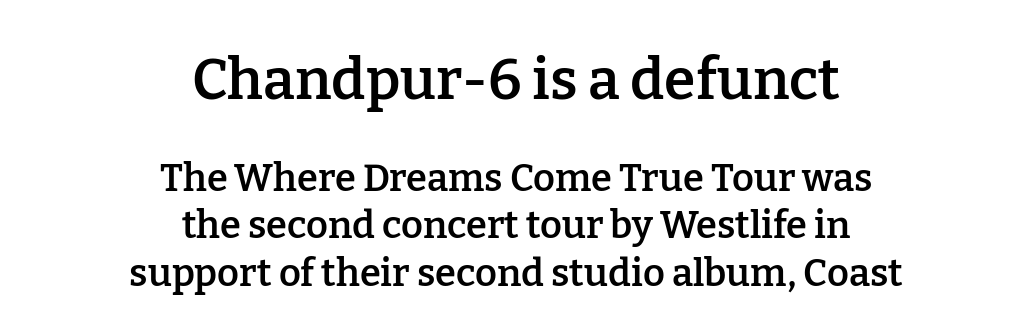
The image shows 57 px semibold serif type, upright; set centered, line spacing 1.24x, normal letter spacing, not underlined; the first (top) block is 1.5x larger; low stroke contrast and a medium x-height.
